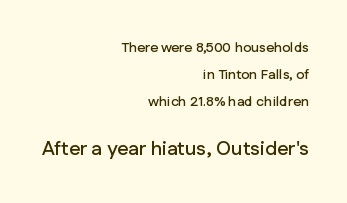
{"italic": "no", "underline": "no", "align": "right", "line_spacing": "loose", "line_spacing_ratio": 1.93, "letter_spacing": "normal", "letter_spacing_em": 0.0, "larger_block": "second", "size_ratio": 1.43, "glyph_px": 20}
